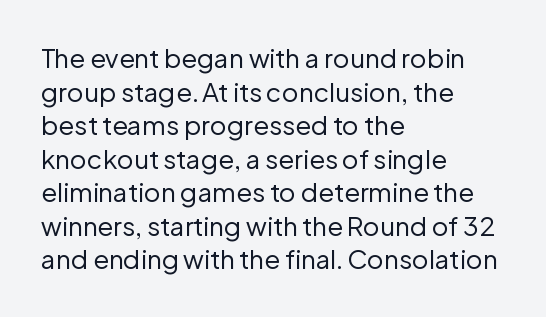
{"italic": "no", "bold": "no", "underline": "no", "align": "left", "line_spacing": "normal", "line_spacing_ratio": 1.29, "letter_spacing": "normal", "letter_spacing_em": 0.0, "glyph_px": 26}
